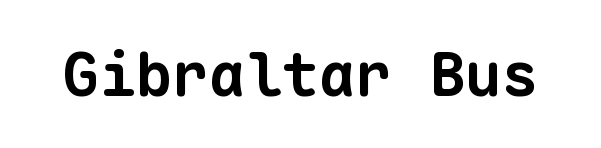
Standard letterfit; no display-style spreading of the glyphs. Is the type bold? Yes — the strokes are clearly thick and heavy. In terms of letterform style, serifs are entirely absent. No word sits above an underline. These lines are rendered in a fixed-pitch font.
